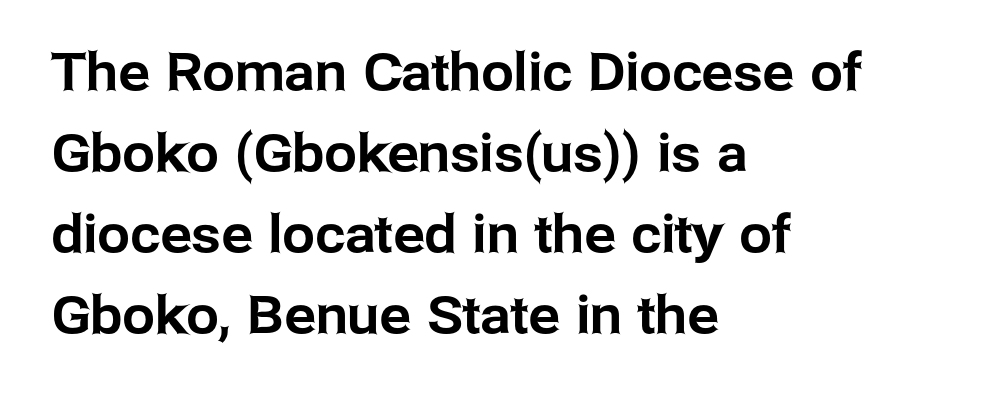
Q: Is the text italic (slanted)? A: No, it is upright.
Q: Is the typeface a serif or a sans-serif typeface? A: Sans-serif.
Q: Is the text underlined? A: No.
Q: How is the paragraph aligned? A: Left-aligned.
Q: Is the spacing between letters normal or unusually wide? A: Normal.
Q: Is the spacing between lines tight, normal or loose? A: Normal.
Q: Width (condensed, normal, or wide)? A: Normal.
Q: Stroke contrast? A: Low.
Q: x-height? A: Medium.
Q: Monospaced? A: No.
